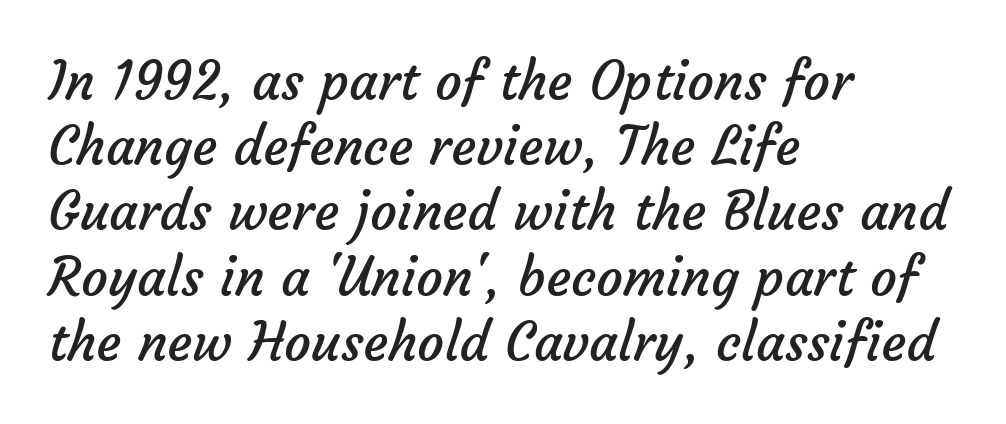
Serif or sans? Sans — the stroke terminals are bare. The rendering uses natural spacing where letterforms have individual widths. The letterforms sit shoulder to shoulder at normal distance. The weight would be labelled regular, book, light, or lighter still.
